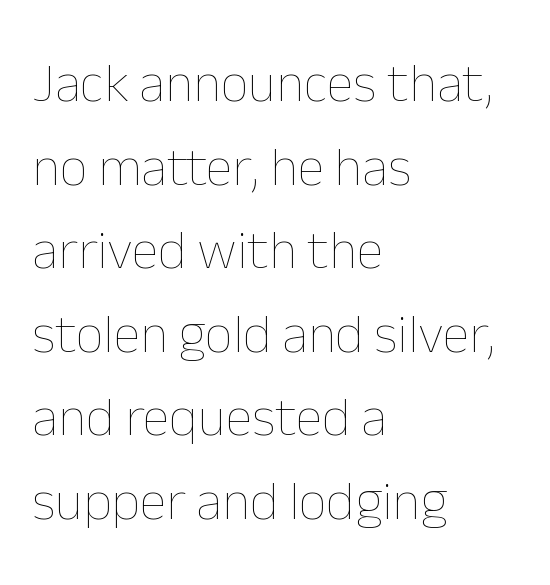
Ascenders rise straight up at ninety degrees. Heft: none added — not bold. Do the characters align in a grid? No, the font is proportional. The glyphs are unaccompanied by any horizontal stroke below them. Quick note: interline space is typical.
